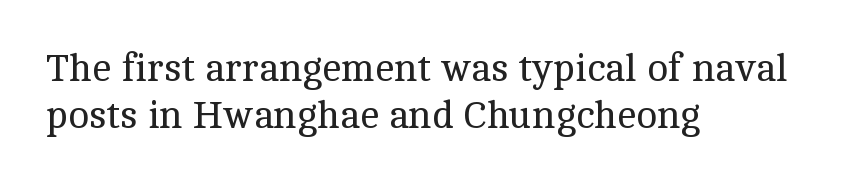
{"serif": "yes", "italic": "no", "bold": "no", "weight": "regular", "width": "normal", "x_height": "medium", "monospaced": "no", "underline": "no", "align": "left", "line_spacing_ratio": 1.21, "letter_spacing": "normal", "letter_spacing_em": 0.0, "glyph_px": 39}
